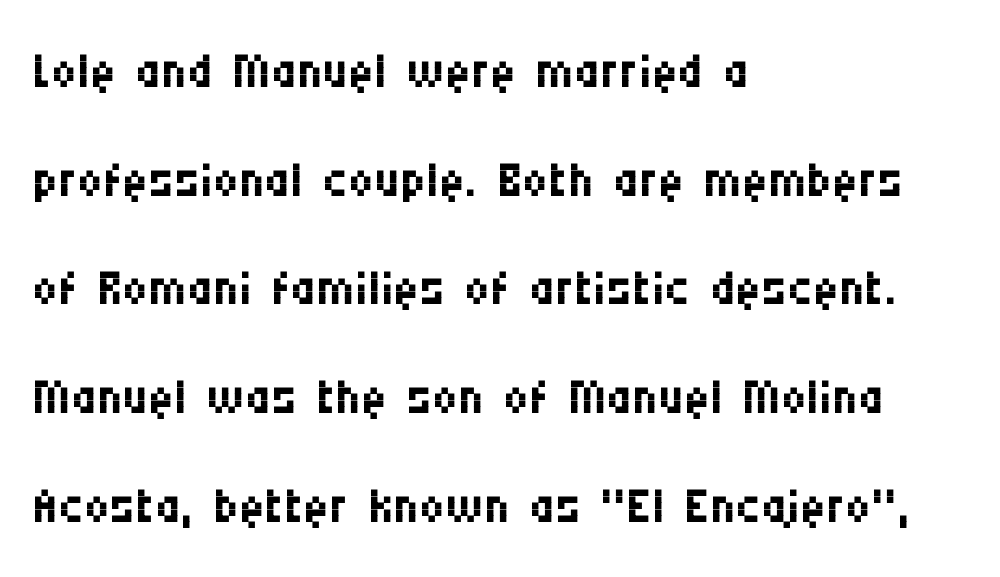
{"serif": "no", "italic": "no", "bold": "no", "weight": "regular", "width": "condensed", "stroke_contrast": "medium", "x_height": "large", "monospaced": "no", "underline": "no", "align": "left", "line_spacing": "normal", "line_spacing_ratio": 1.53, "letter_spacing": "normal", "letter_spacing_em": 0.0, "glyph_px": 71}
